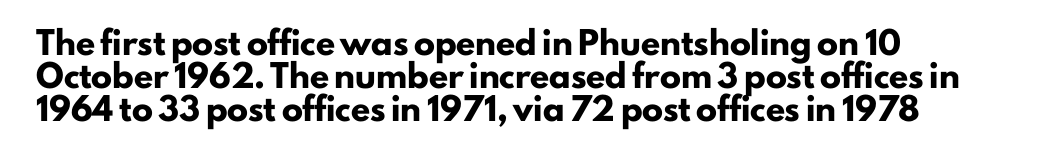
The image shows 21 px bold type, upright; set left-aligned, normal line spacing (1.58x), normal letter spacing, not underlined.
